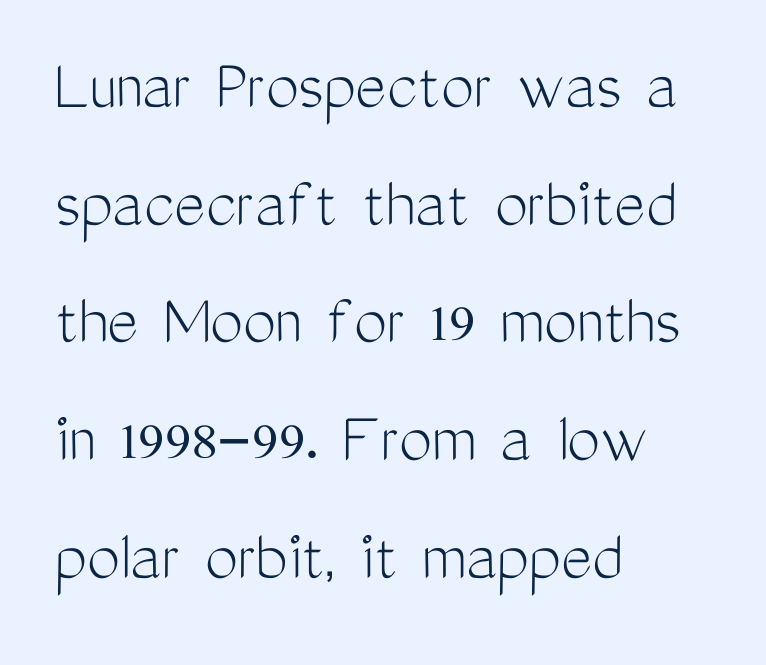
Q: Is the text bold? A: No.
Q: Is the text italic (slanted)? A: No, it is upright.
Q: Is the typeface a serif or a sans-serif typeface? A: Sans-serif.
Q: Is the text underlined? A: No.
Q: How is the paragraph aligned? A: Left-aligned.
Q: Is the spacing between letters normal or unusually wide? A: Normal.
Q: Is the spacing between lines tight, normal or loose? A: Normal.
Q: Width (condensed, normal, or wide)? A: Condensed.
Q: Stroke contrast? A: Medium.
Q: x-height? A: Medium.
Q: Monospaced? A: No.
